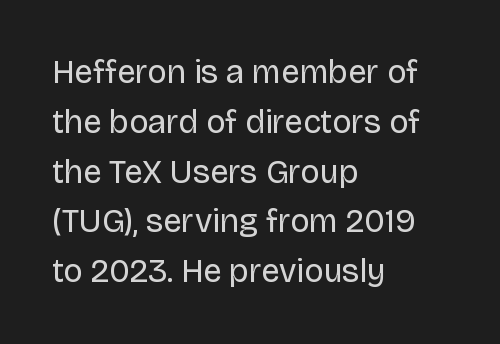
Line spacing here is normal. Clear beneath every line of the passage. When letters stand straight like this, we call the style roman or upright. The weight would be labelled regular, book, light, or lighter still. Are there feet on the stems? There aren't — it's a sans. The rendering uses natural spacing where letterforms have individual widths.
